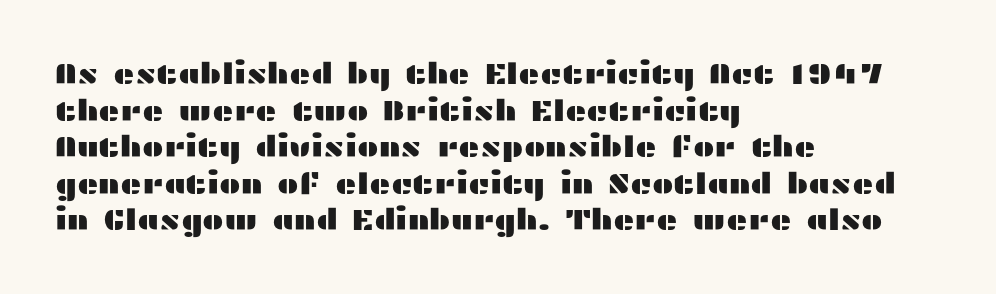
{"serif": "no", "italic": "no", "width": "wide", "stroke_contrast": "medium", "x_height": "medium", "monospaced": "no", "underline": "no", "align": "left", "line_spacing": "normal", "line_spacing_ratio": 1.26, "letter_spacing": "normal", "letter_spacing_em": 0.0, "glyph_px": 29}
